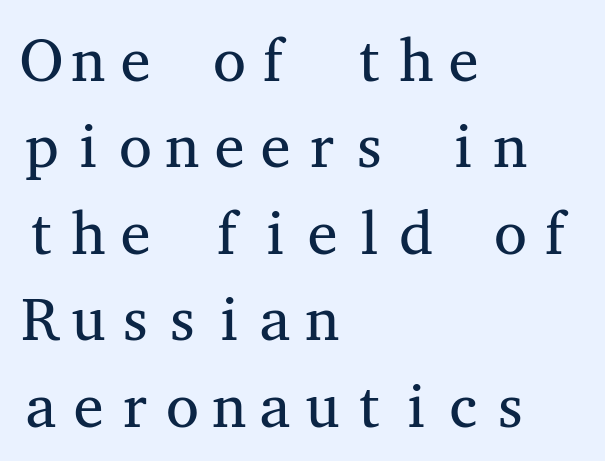
Q: Is the text bold? A: No.
Q: Is the text italic (slanted)? A: No, it is upright.
Q: Is the typeface a serif or a sans-serif typeface? A: Serif.
Q: Is the text underlined? A: No.
Q: How is the paragraph aligned? A: Left-aligned.
Q: Is the spacing between letters normal or unusually wide? A: Normal.
Q: Is the spacing between lines tight, normal or loose? A: Normal.
Q: Width (condensed, normal, or wide)? A: Wide.
Q: Stroke contrast? A: Medium.
Q: x-height? A: Medium.
Q: Monospaced? A: Yes.
